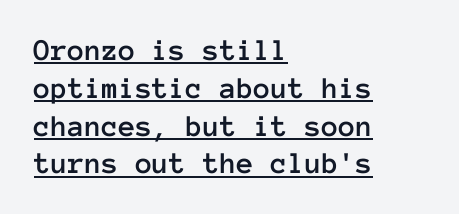
The image shows 31 px text type, upright, monospaced; set left-aligned, line spacing 1.22x, normal letter spacing, underlined; low stroke contrast and a medium x-height.
